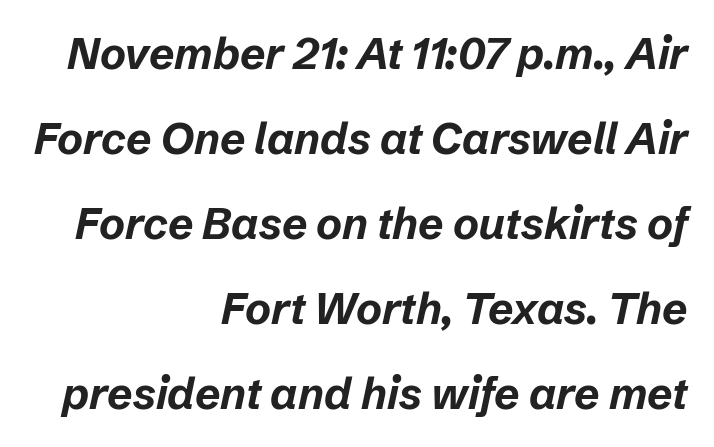
Q: Is the text bold? A: Yes.
Q: Is the text italic (slanted)? A: Yes, it leans right by about 12 degrees.
Q: Is the text underlined? A: No.
Q: How is the paragraph aligned? A: Right-aligned.
Q: Is the spacing between letters normal or unusually wide? A: Normal.
Q: Is the spacing between lines tight, normal or loose? A: Loose.
Q: Width (condensed, normal, or wide)? A: Normal.
Q: Stroke contrast? A: Low.
Q: x-height? A: Medium.
Q: Monospaced? A: No.
